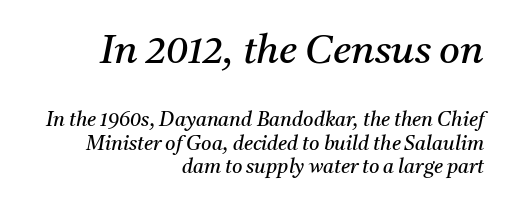
Compared with typical body copy, the letter spacing here is the same. The letters advance in unequal steps, a hallmark of proportional type. The rendering applies a slant to the glyphs. Serif or sans? Serif — the stroke terminals have little feet. Quick note: underline off.
